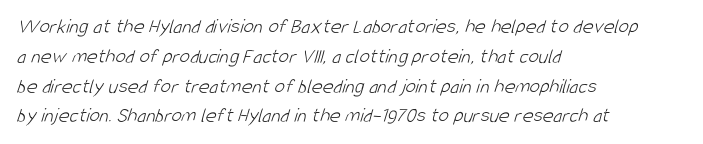
Q: Is the text bold? A: No.
Q: Is the text underlined? A: No.
Q: How is the paragraph aligned? A: Left-aligned.
Q: Is the spacing between letters normal or unusually wide? A: Normal.
Q: Is the spacing between lines tight, normal or loose? A: Normal.
